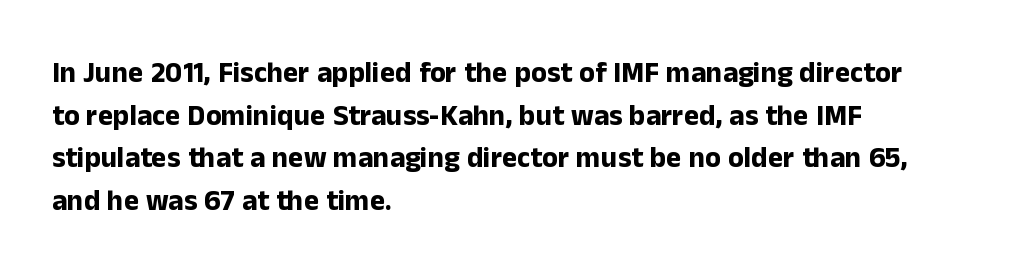
The image shows 29 px bold sans-serif type, upright; set left-aligned, normal line spacing (1.47x), normal letter spacing, not underlined; low stroke contrast and a medium x-height.
